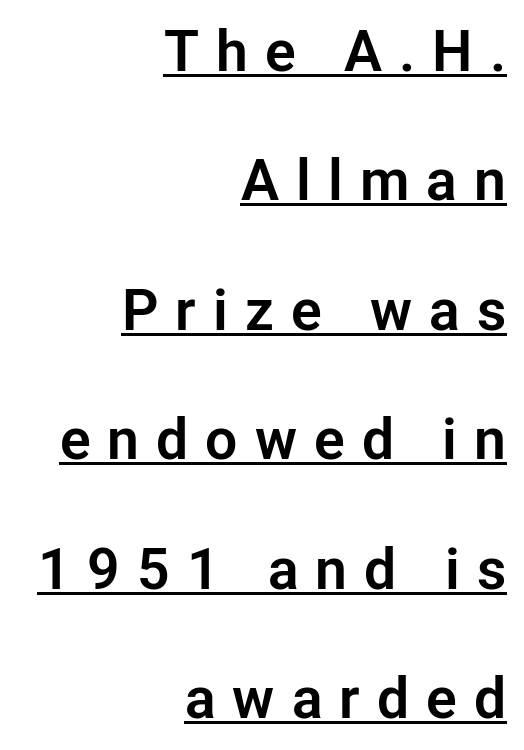
The image shows 57 px sans-serif type, upright; set right-aligned, loose line spacing (2.27x), unusually wide letter spacing (+0.3 em), underlined; low stroke contrast and a medium x-height.
